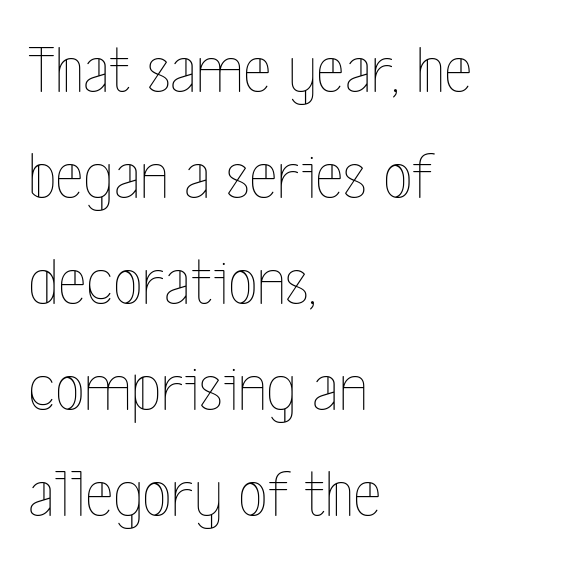
Words appear dense and cohesive because spacing is normal. Nothing heavy about these letters — not bold at all. Note the varied advance widths — an 'i' is clearly narrower than an 'm'. Does the copy run flush right? No — it runs flush left. Quick note: interline space is typical. Do the letters lean? They stand straight.
